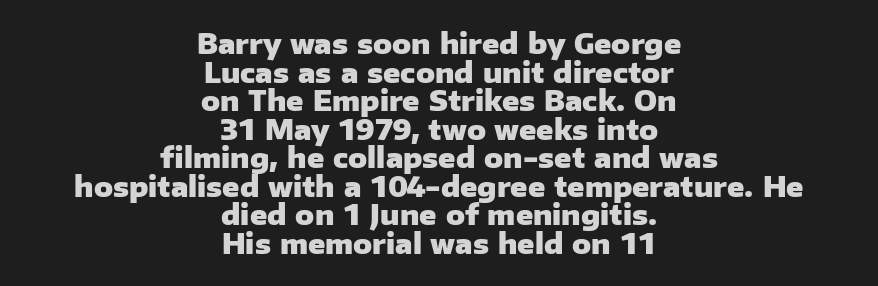
{"serif": "no", "italic": "no", "bold": "yes", "weight": "heavy", "width": "normal", "stroke_contrast": "low", "x_height": "medium", "monospaced": "no", "underline": "no", "align": "center", "line_spacing": "tight", "line_spacing_ratio": 1.02, "letter_spacing": "normal", "letter_spacing_em": 0.0, "glyph_px": 28}
